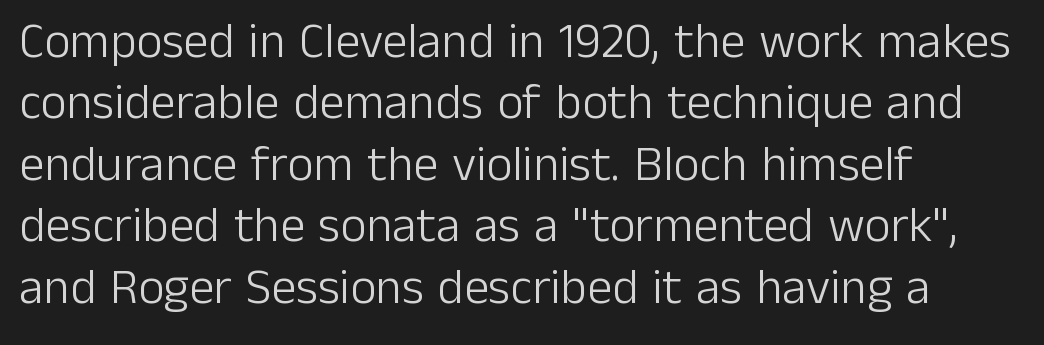
The image shows 50 px light sans-serif type, upright; set left-aligned, line spacing 1.23x, normal letter spacing, not underlined; low stroke contrast and a medium x-height.
